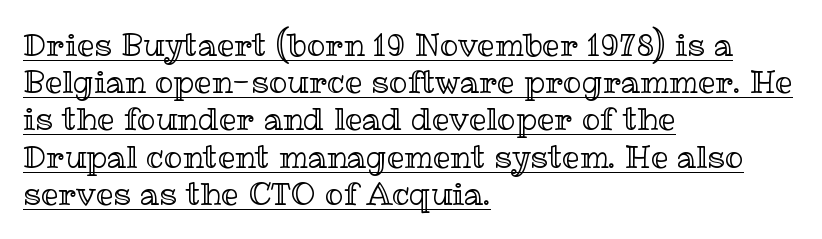
The letters stand straight up with perfectly vertical stems. Character widths vary here, with narrow letters taking less room than wide ones. Nobody touched the tracking dial on this one. The rendered words wear a rule along their underside. The lines in this sample share a left origin and differ only in where they stop.
